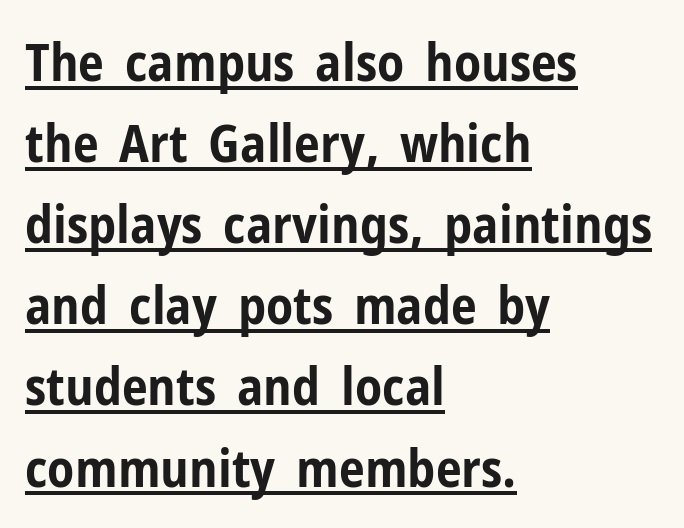
Q: Is the text bold? A: Yes.
Q: Is the text italic (slanted)? A: No, it is upright.
Q: Is the typeface a serif or a sans-serif typeface? A: Sans-serif.
Q: Is the text underlined? A: Yes.
Q: How is the paragraph aligned? A: Left-aligned.
Q: Is the spacing between letters normal or unusually wide? A: Normal.
Q: Is the spacing between lines tight, normal or loose? A: Normal.
Q: Width (condensed, normal, or wide)? A: Condensed.
Q: Stroke contrast? A: Low.
Q: x-height? A: Medium.
Q: Monospaced? A: No.
